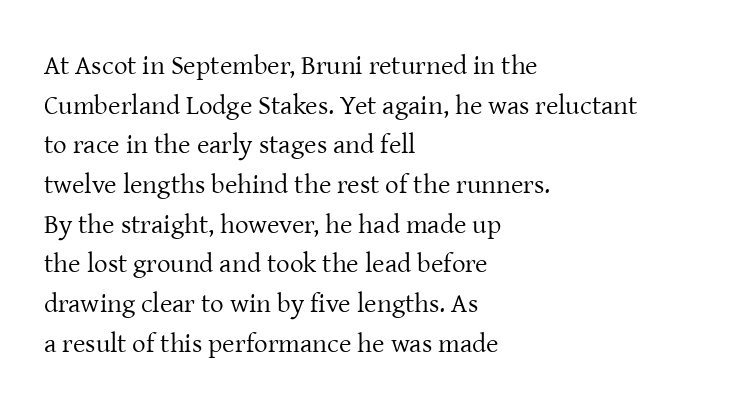
Notice how descenders clear the ascenders below comfortably — that's standard leading. Inter-character spacing is left at the font's built-in metrics. Bare-footed words on every line. The strokes are not fattened; the text isn't bold. A student would call this left alignment; a typographer would say flush left, rag right.
